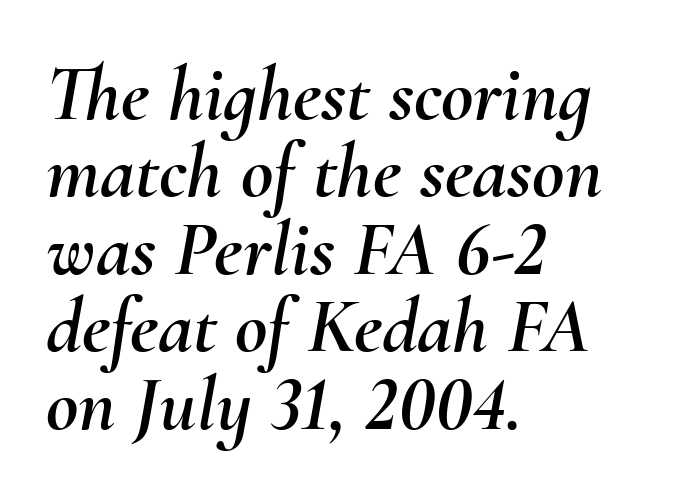
Q: Is the text italic (slanted)? A: Yes, it leans right by about 10 degrees.
Q: Is the text underlined? A: No.
Q: How is the paragraph aligned? A: Left-aligned.
Q: Is the spacing between letters normal or unusually wide? A: Normal.
Q: Is the spacing between lines tight, normal or loose? A: Tight.
Q: Width (condensed, normal, or wide)? A: Normal.
Q: Stroke contrast? A: Medium.
Q: x-height? A: Small.
Q: Monospaced? A: No.
